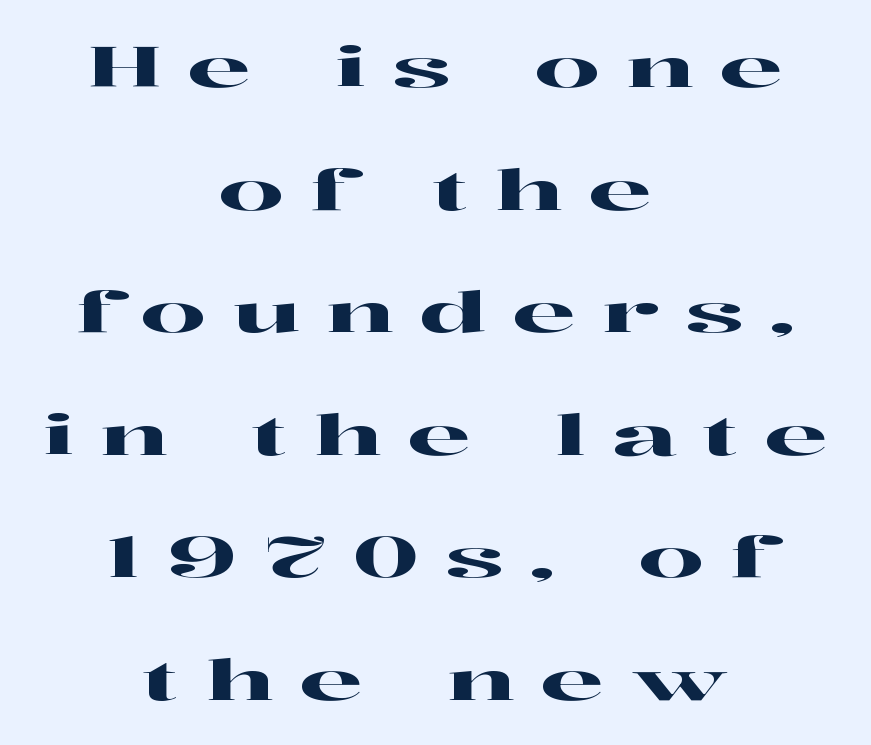
Each line is balanced around a shared central axis. A roman cut, with each character standing at attention. Is this a fixed-width face? No — the glyphs have proportional, varying widths. These lines have a slow, spaced-out rhythm from letter to letter. The glyphs in this specimen are seriffed. The space beneath each line is pristine and unruled.
